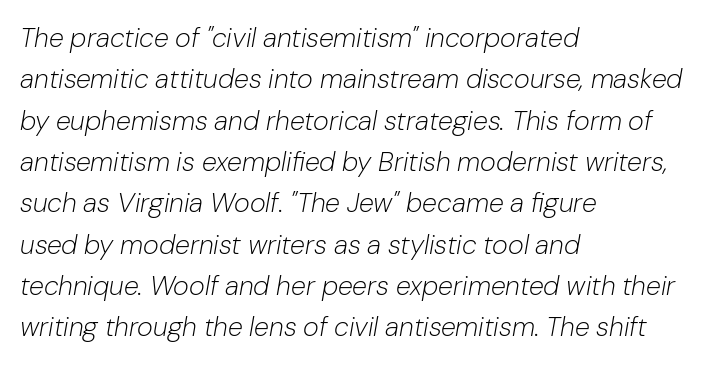
Q: Is the text bold? A: No.
Q: Is the text italic (slanted)? A: Yes, it leans right by about 10 degrees.
Q: Is the text underlined? A: No.
Q: How is the paragraph aligned? A: Left-aligned.
Q: Is the spacing between letters normal or unusually wide? A: Normal.
Q: Is the spacing between lines tight, normal or loose? A: Normal.
